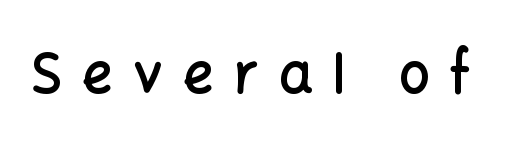
Q: Is the text bold? A: Semi-bold.
Q: Is the text italic (slanted)? A: No, it is upright.
Q: Is the typeface a serif or a sans-serif typeface? A: Sans-serif.
Q: Is the text underlined? A: No.
Q: Is the spacing between letters normal or unusually wide? A: Unusually wide.
Q: Width (condensed, normal, or wide)? A: Normal.
Q: Stroke contrast? A: Low.
Q: x-height? A: Medium.
Q: Monospaced? A: No.
